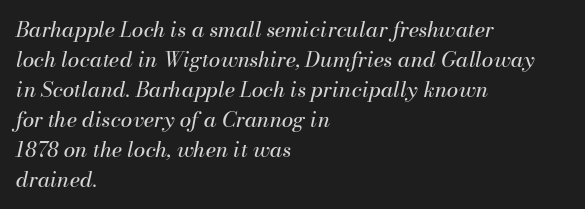
The image shows 21 px text type, italic (leaning right); set left-aligned, normal line spacing (1.43x), normal letter spacing, not underlined.
